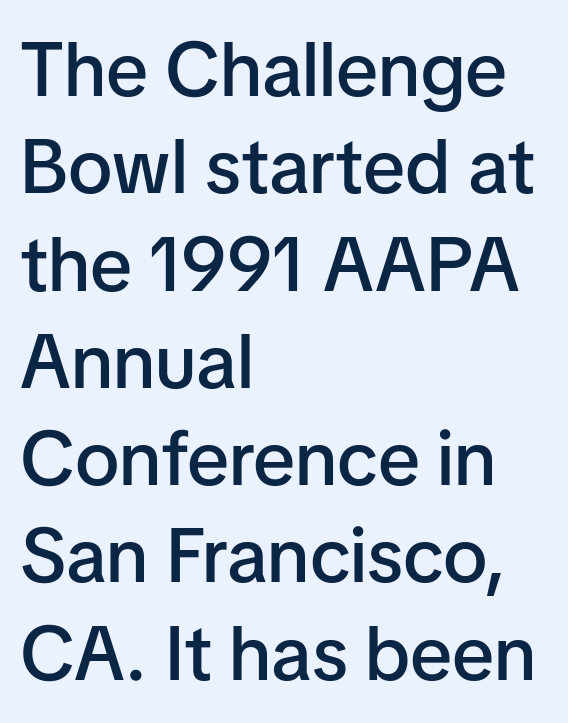
{"serif": "no", "italic": "no", "bold": "semi", "weight": "semibold", "width": "normal", "stroke_contrast": "low", "x_height": "medium", "monospaced": "no", "underline": "no", "align": "left", "line_spacing": "normal", "line_spacing_ratio": 1.28, "letter_spacing": "normal", "letter_spacing_em": 0.0, "glyph_px": 76}
